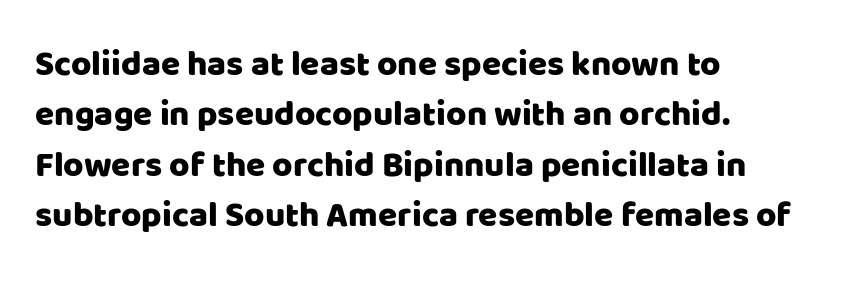
Q: Is the text italic (slanted)? A: No, it is upright.
Q: Is the typeface a serif or a sans-serif typeface? A: Sans-serif.
Q: Is the text underlined? A: No.
Q: How is the paragraph aligned? A: Left-aligned.
Q: Is the spacing between letters normal or unusually wide? A: Normal.
Q: Is the spacing between lines tight, normal or loose? A: Normal.
Q: Width (condensed, normal, or wide)? A: Normal.
Q: Stroke contrast? A: Low.
Q: x-height? A: Large.
Q: Monospaced? A: No.
